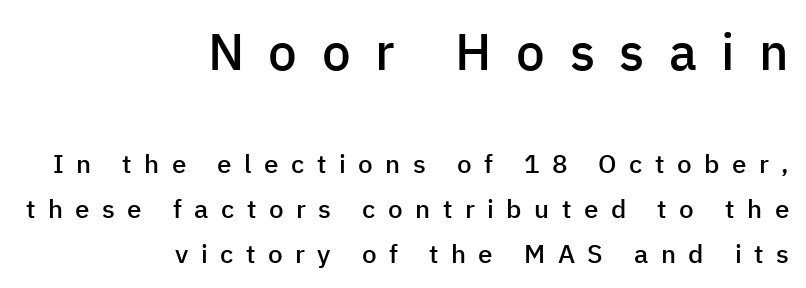
The paragraph shown leans on its right margin. Do the characters align in a grid? No, the font is proportional. These lines carry some extra weight — a demibold, not a full bold. Examine the stroke ends and you'll find no serifs. Substantial extra tracking has been applied to these lines. This sample uses an upright cut, with every glyph sitting square on the baseline.
